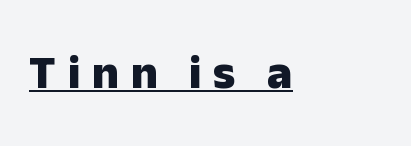
Line starts are locked; line ends wander. Note: no serifs on the glyphs. The rendering uses natural spacing where letterforms have individual widths. Pretty heavy lettering here — definitely bold.
